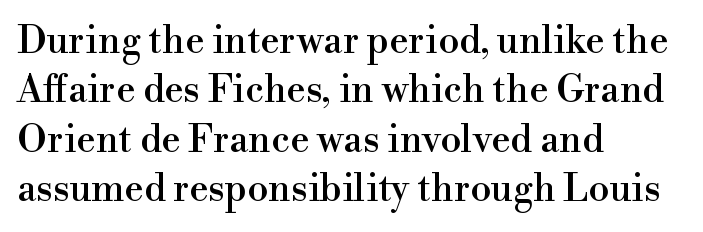
The rows are spaced the way most documents space them. Short and long lines alike share a common starting point at left. A roman cut, with each character standing at attention. Standard letterfit; no display-style spreading of the glyphs. Type without underlining. Do the characters align in a grid? No, the font is proportional.
